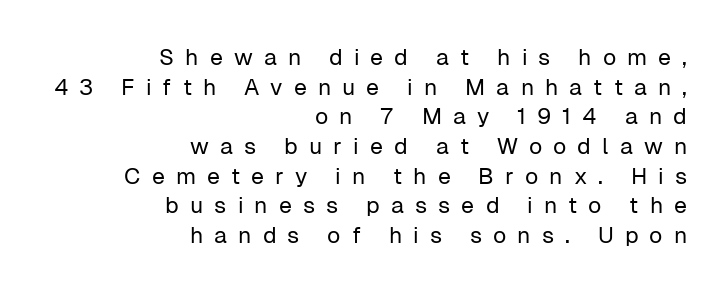
Tracking value appears strongly positive — letters spread wide. The font sits on the lighter half of the weight spectrum, regular included. The designer left line spacing at the default. If you drew a line through each stem, it would be perfectly vertical. Quick note: underline off.
